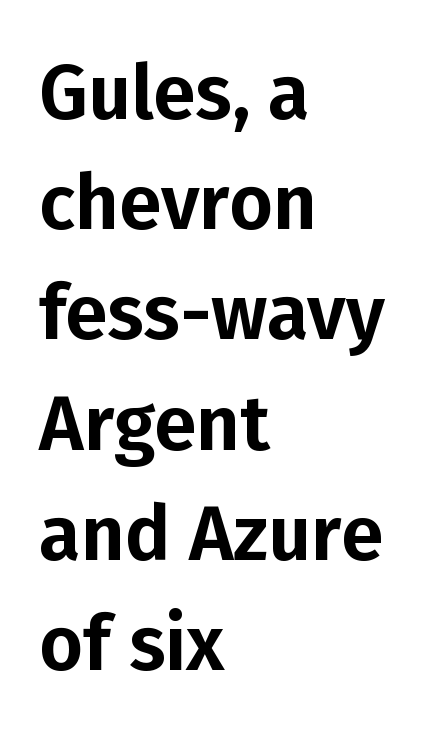
Q: Is the text italic (slanted)? A: No, it is upright.
Q: Is the typeface a serif or a sans-serif typeface? A: Sans-serif.
Q: Is the text underlined? A: No.
Q: How is the paragraph aligned? A: Left-aligned.
Q: Is the spacing between letters normal or unusually wide? A: Normal.
Q: Is the spacing between lines tight, normal or loose? A: Normal.
Q: Width (condensed, normal, or wide)? A: Normal.
Q: Stroke contrast? A: Low.
Q: x-height? A: Medium.
Q: Monospaced? A: No.
